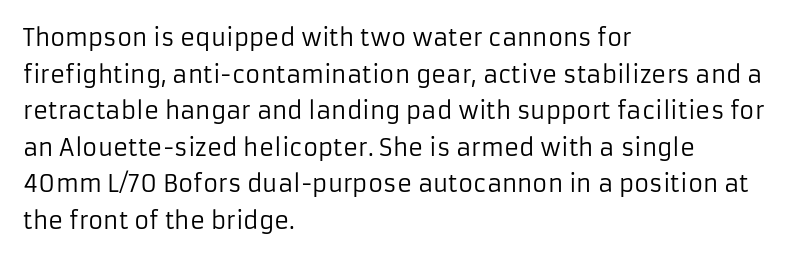
{"italic": "no", "bold": "no", "underline": "no", "align": "left", "line_spacing": "normal", "line_spacing_ratio": 1.59, "letter_spacing": "normal", "letter_spacing_em": 0.0, "glyph_px": 23}
